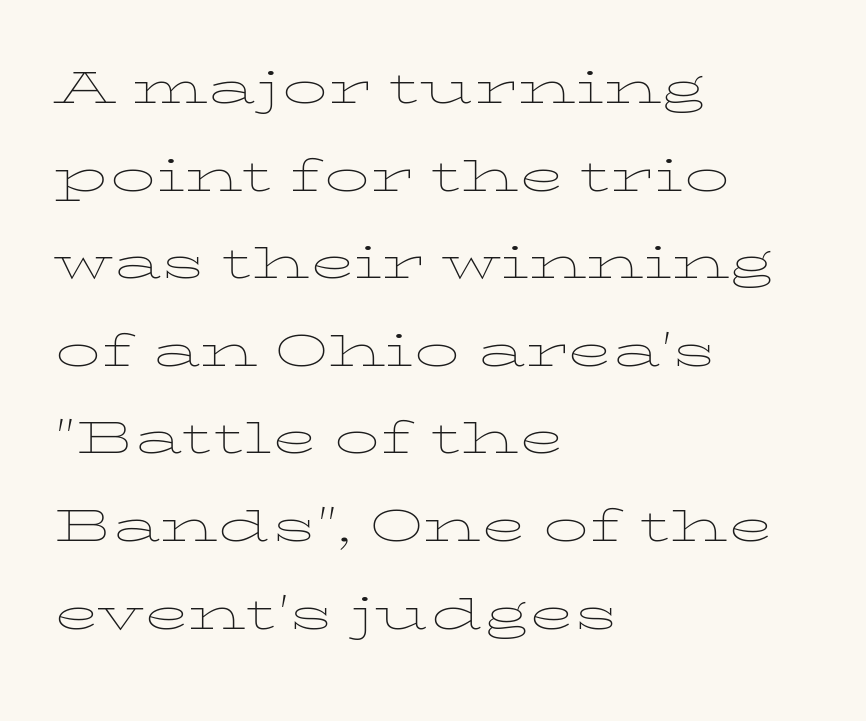
{"italic": "no", "bold": "no", "weight": "thin", "width": "wide", "stroke_contrast": "low", "x_height": "medium", "monospaced": "no", "underline": "no", "align": "left", "line_spacing": "normal", "line_spacing_ratio": 1.46, "letter_spacing": "normal", "letter_spacing_em": 0.0, "glyph_px": 60}
